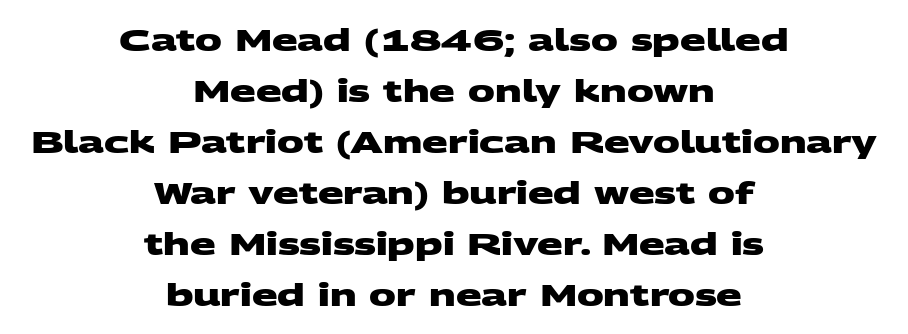
The image shows 30 px heavy, wide sans-serif type; set centered, normal line spacing (1.7x), normal letter spacing, not underlined; medium stroke contrast and a large x-height.
